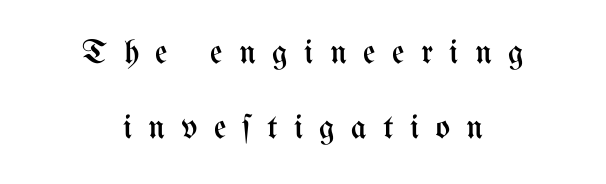
{"italic": "no", "bold": "no", "weight": "regular", "width": "condensed", "stroke_contrast": "medium", "x_height": "medium", "monospaced": "no", "underline": "no", "align": "center", "line_spacing": "loose", "line_spacing_ratio": 2.21, "letter_spacing": "wide", "letter_spacing_em": 0.48, "glyph_px": 34}
